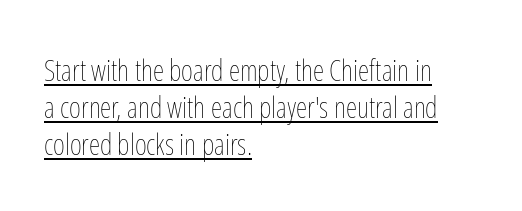
{"italic": "no", "bold": "no", "weight": "thin", "width": "condensed", "stroke_contrast": "low", "x_height": "medium", "monospaced": "no", "underline": "yes", "align": "left", "line_spacing": "normal", "line_spacing_ratio": 1.28, "letter_spacing": "normal", "letter_spacing_em": 0.0, "glyph_px": 29}
